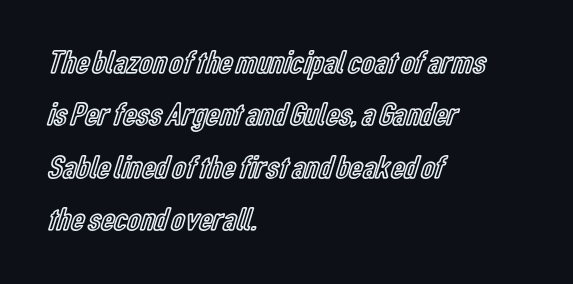
Q: Is the text italic (slanted)? A: Yes.
Q: Is the text underlined? A: No.
Q: How is the paragraph aligned? A: Left-aligned.
Q: Is the spacing between letters normal or unusually wide? A: Normal.
Q: Is the spacing between lines tight, normal or loose? A: Normal.
Q: Width (condensed, normal, or wide)? A: Condensed.
Q: x-height? A: Medium.
Q: Monospaced? A: No.
